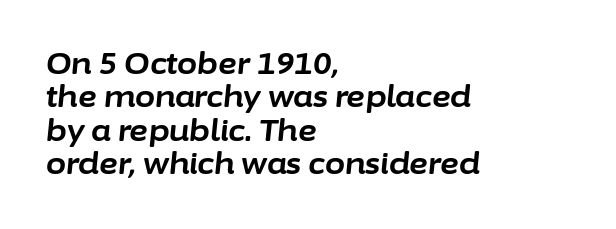
Q: Is the text bold? A: Yes.
Q: Is the text italic (slanted)? A: Yes, it leans right by about 6 degrees.
Q: Is the text underlined? A: No.
Q: How is the paragraph aligned? A: Left-aligned.
Q: Is the spacing between letters normal or unusually wide? A: Normal.
Q: Is the spacing between lines tight, normal or loose? A: Tight.
Q: Width (condensed, normal, or wide)? A: Normal.
Q: Stroke contrast? A: Low.
Q: x-height? A: Medium.
Q: Monospaced? A: No.
